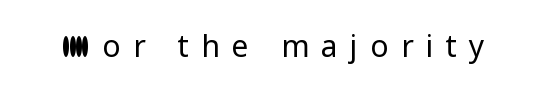
The image shows 30 px regular-weight sans-serif type, upright; set unusually wide letter spacing (+0.41 em), not underlined; low stroke contrast and a medium x-height.
